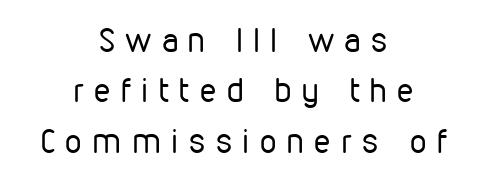
Q: Is the text bold? A: No.
Q: Is the text italic (slanted)? A: No, it is upright.
Q: Is the typeface a serif or a sans-serif typeface? A: Sans-serif.
Q: Is the text underlined? A: No.
Q: How is the paragraph aligned? A: Centered.
Q: Is the spacing between letters normal or unusually wide? A: Unusually wide.
Q: Is the spacing between lines tight, normal or loose? A: Normal.
Q: Width (condensed, normal, or wide)? A: Condensed.
Q: Stroke contrast? A: Low.
Q: x-height? A: Medium.
Q: Monospaced? A: No.
